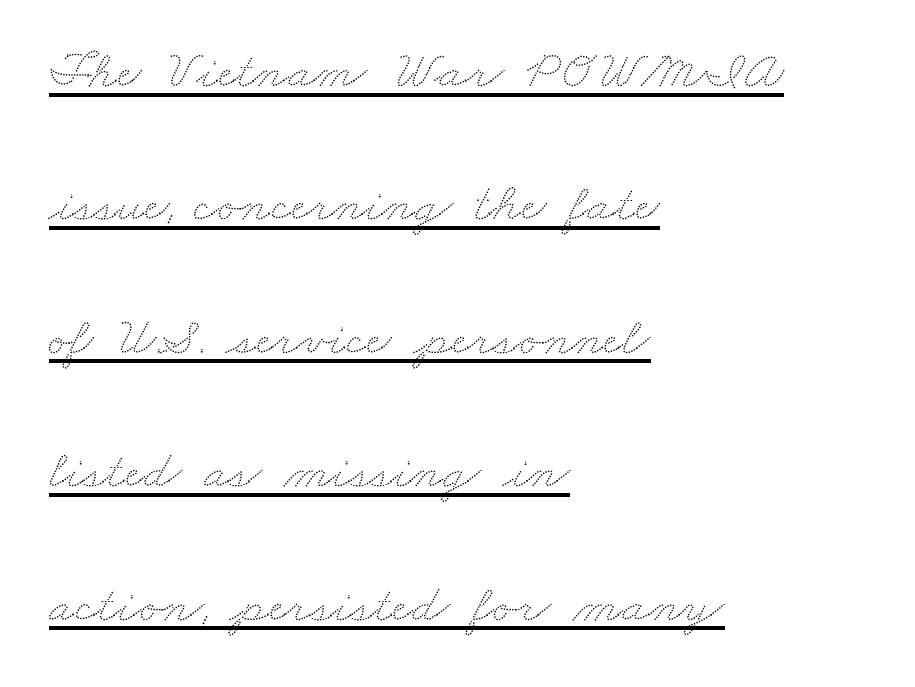
The lines in this sample share a left origin and differ only in where they stop. Reading down the column, the eye jumps a long way to each next line. The face used here appears with an underline applied. The letters advance in unequal steps, a hallmark of proportional type.
